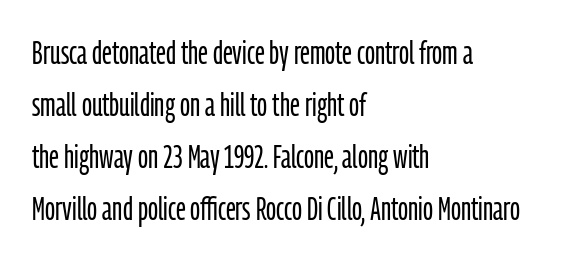
{"serif": "no", "italic": "no", "bold": "no", "weight": "light", "width": "condensed", "stroke_contrast": "low", "x_height": "medium", "monospaced": "no", "underline": "no", "align": "left", "line_spacing": "normal", "line_spacing_ratio": 1.58, "letter_spacing": "normal", "letter_spacing_em": 0.0, "glyph_px": 33}
